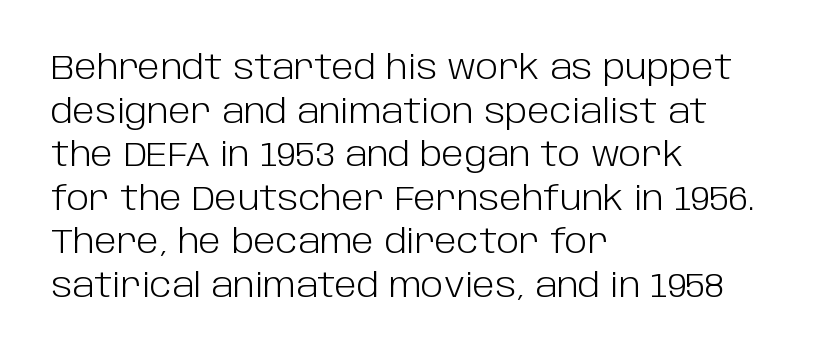
{"serif": "no", "italic": "no", "bold": "no", "weight": "light", "width": "normal", "stroke_contrast": "low", "x_height": "large", "monospaced": "no", "underline": "no", "align": "left", "line_spacing": "normal", "line_spacing_ratio": 1.28, "letter_spacing": "normal", "letter_spacing_em": 0.0, "glyph_px": 34}
